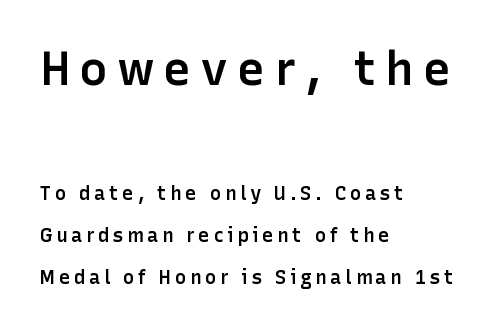
The image shows 47 px semibold sans-serif type, upright; set left-aligned, loose line spacing (2.21x), not underlined; the first (top) block is 2.47x larger; low stroke contrast and a medium x-height.
